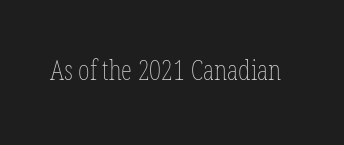
Q: Is the text bold? A: No.
Q: Is the text italic (slanted)? A: No, it is upright.
Q: Is the text underlined? A: No.
Q: Is the spacing between letters normal or unusually wide? A: Normal.
Q: Width (condensed, normal, or wide)? A: Condensed.
Q: Stroke contrast? A: Low.
Q: x-height? A: Medium.
Q: Monospaced? A: No.
